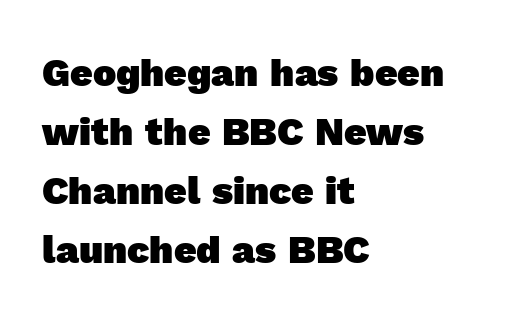
{"serif": "no", "bold": "yes", "weight": "heavy", "width": "normal", "x_height": "medium", "monospaced": "no", "underline": "no", "align": "left", "line_spacing": "normal", "line_spacing_ratio": 1.51, "letter_spacing": "normal", "letter_spacing_em": 0.0, "glyph_px": 39}
